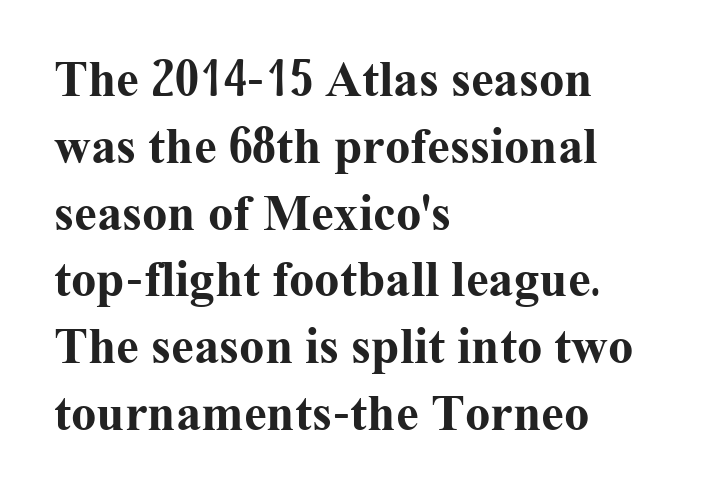
The image shows 51 px bold serif type, upright; set left-aligned, normal line spacing (1.31x), normal letter spacing, not underlined; medium stroke contrast and a medium x-height.
